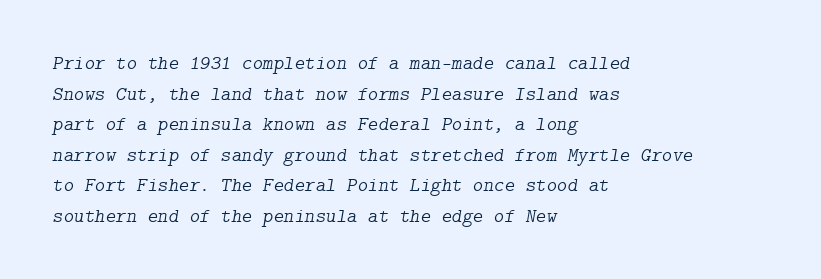
The image shows 20 px text type, italic (leaning right); set left-aligned, normal line spacing (1.53x), normal letter spacing, not underlined.
